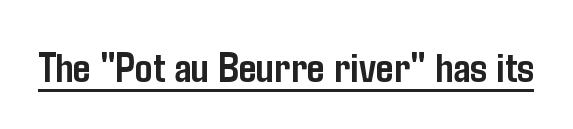
Descenders here cross a horizontal rule under the line. This is sans-serif lettering, the kind often seen on screens and signage. The letters stand upright; this is a roman face. The face used here is proportionally spaced, like ordinary book or web type.
